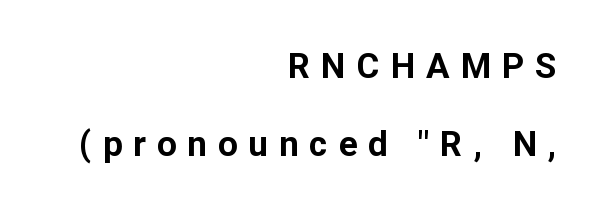
{"serif": "no", "italic": "no", "bold": "yes", "weight": "bold", "width": "normal", "stroke_contrast": "low", "x_height": "medium", "monospaced": "no", "underline": "no", "align": "right", "line_spacing": "loose", "line_spacing_ratio": 2.24, "letter_spacing": "wide", "letter_spacing_em": 0.31, "glyph_px": 35}
